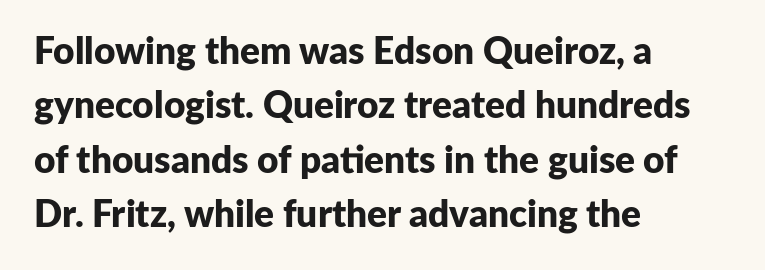
Spacing verdict: proportional, widths tailored to each character. A typesetter would call this zero additional tracking. How heavy is the stroke? Heavy — this is a bold. Compared with a centered layout, this one pins lines to the left instead.
